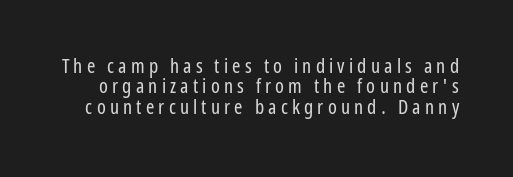
The image shows 20 px text type, upright; set tight line spacing (1.02x), unusually wide letter spacing (+0.21 em), not underlined.
